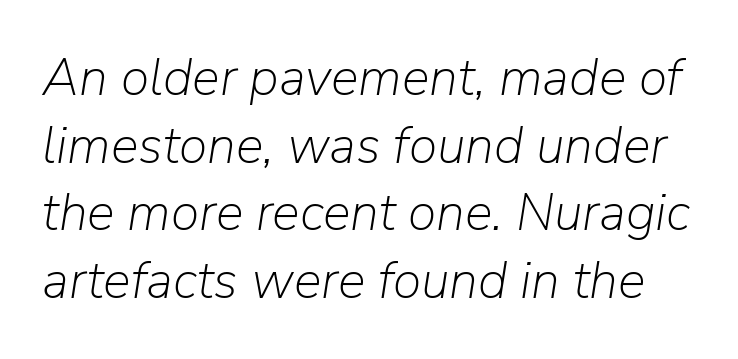
The image shows 52 px light type, italic (leaning right); set normal line spacing (1.3x), normal letter spacing, not underlined; low stroke contrast and a medium x-height.
